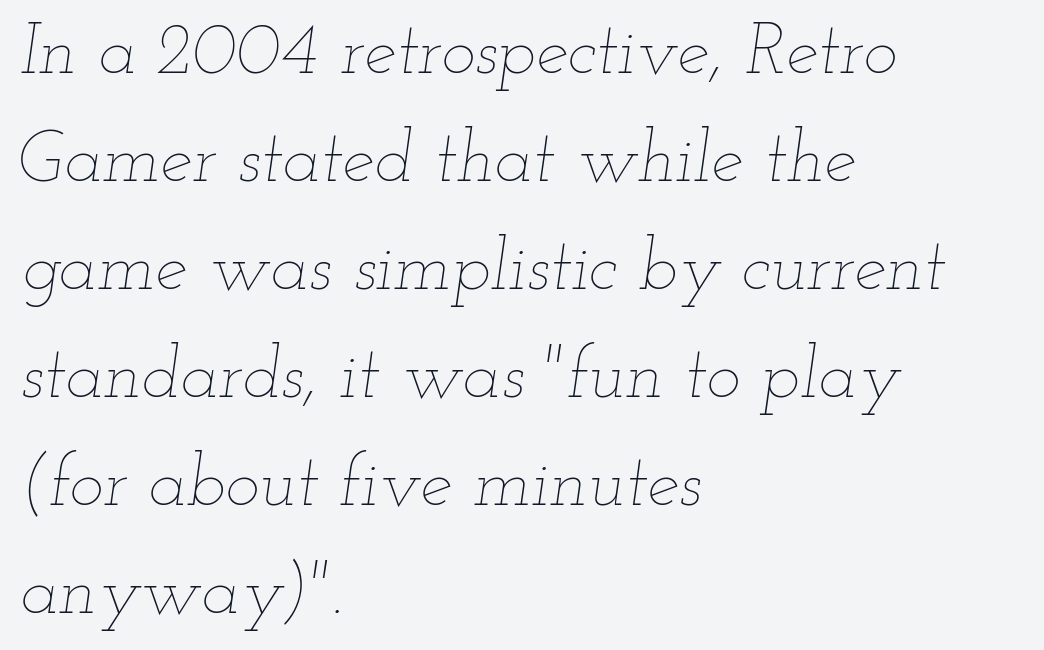
Q: Is the text bold? A: No.
Q: Is the text italic (slanted)? A: Yes, it leans right by about 12 degrees.
Q: Is the text underlined? A: No.
Q: How is the paragraph aligned? A: Left-aligned.
Q: Is the spacing between letters normal or unusually wide? A: Normal.
Q: Is the spacing between lines tight, normal or loose? A: Normal.
Q: Width (condensed, normal, or wide)? A: Wide.
Q: Stroke contrast? A: Low.
Q: x-height? A: Small.
Q: Monospaced? A: No.
